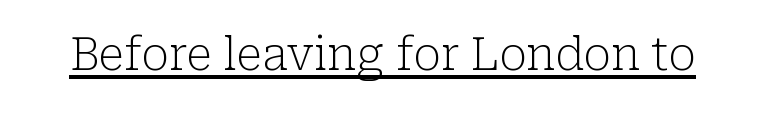
Looks like regular typesetting: each glyph gets only the width it needs. Short note: letters normally spaced. The specimen includes a rule beneath the text block's lines. The axis of the letterforms is exactly vertical. What kind of face is this? One with serifs. The face looks like a standard text weight, possibly lighter.
